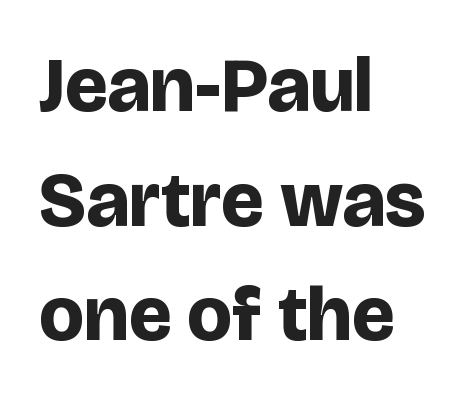
Q: Is the text bold? A: Yes.
Q: Is the text italic (slanted)? A: No, it is upright.
Q: Is the typeface a serif or a sans-serif typeface? A: Sans-serif.
Q: Is the text underlined? A: No.
Q: How is the paragraph aligned? A: Left-aligned.
Q: Is the spacing between letters normal or unusually wide? A: Normal.
Q: Is the spacing between lines tight, normal or loose? A: Normal.
Q: Width (condensed, normal, or wide)? A: Normal.
Q: Stroke contrast? A: Low.
Q: x-height? A: Large.
Q: Monospaced? A: No.
